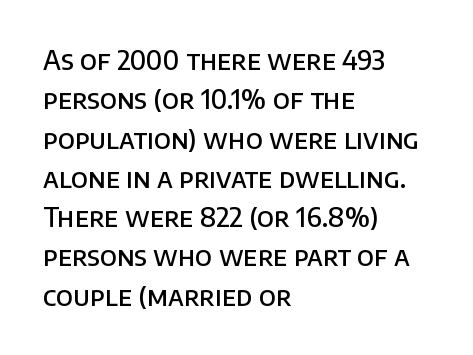
Layout note: lines flush left. The rendering uses a moderate line-height, typical for paragraphs. The typography opts for an upright posture over an oblique one. Weight check: semibold — heavier than regular, not quite bold. The area under the type is left untouched.
